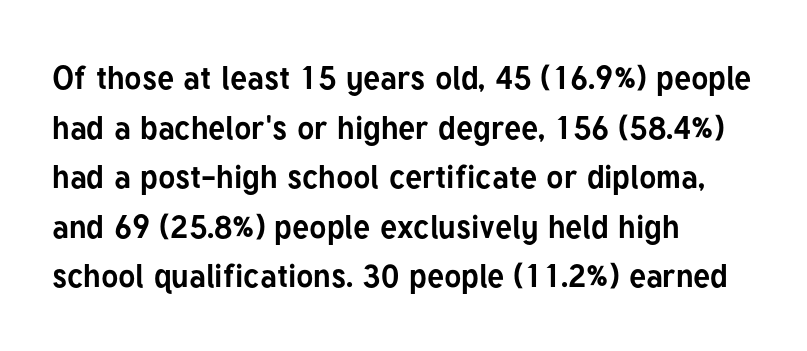
These lines keep a tight, regular rhythm from letter to letter. The block of text has a typical density, with ordinary space between rows. The ragged edge is on the right, which tells us the setting is flush left. Words float on clear page, feet unadorned. The strokes are fattened all the way to bold.
